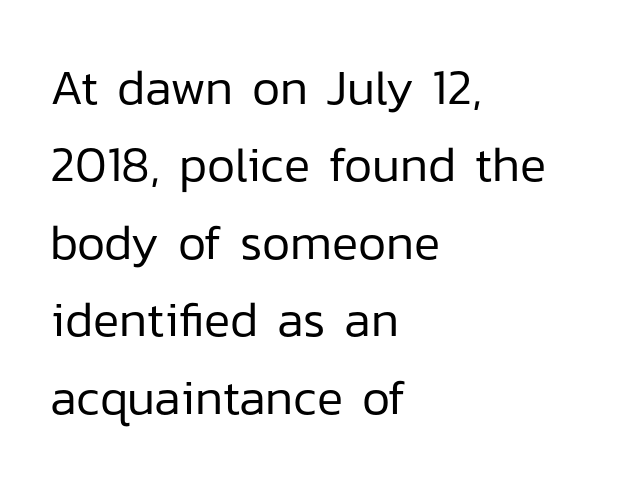
This rendering features lettering with no underline. Weight: in the light-to-regular range. Spacing between characters is what you'd get straight out of the box. Looks like regular typesetting: each glyph gets only the width it needs. Does the type have serifs? No, each stem ends abruptly. The rendering anchors every line to the left-hand side.
